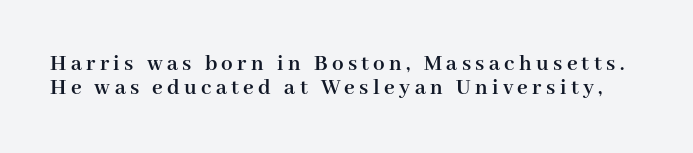
A clean baseline with only descenders dipping below it. No italicization has been applied; the sample stays upright. Baseline-to-baseline distance is barely more than the letter height. Weight: bold.
